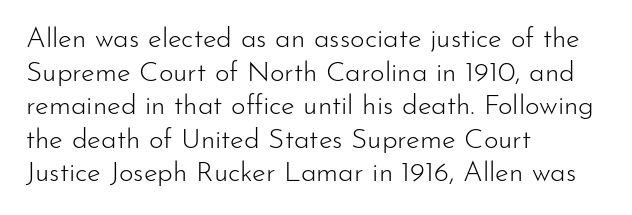
Heaviness? Minimal to ordinary, like unemphasized prose. Line beginnings align vertically; line endings do not. Stroke terminals: plain, sans-serif. Decoration check: the copy has no underline. Posture: upright roman.
